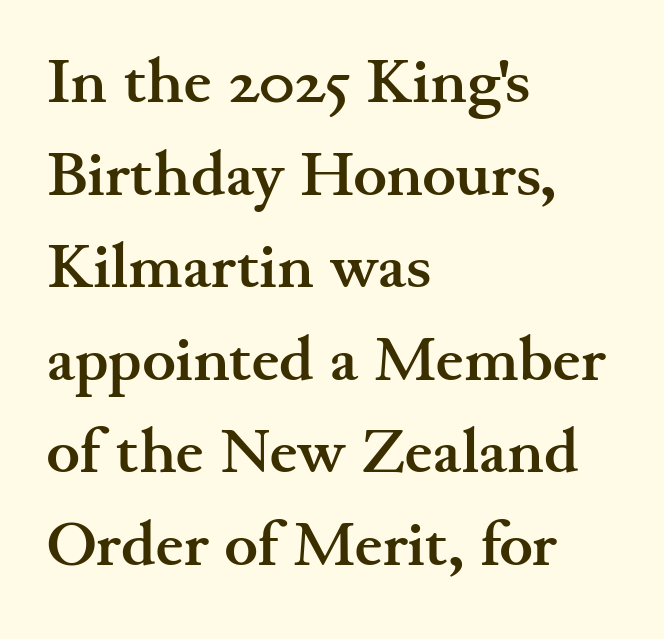
Q: Is the text bold? A: Yes.
Q: Is the text italic (slanted)? A: No, it is upright.
Q: Is the typeface a serif or a sans-serif typeface? A: Serif.
Q: Is the text underlined? A: No.
Q: How is the paragraph aligned? A: Left-aligned.
Q: Is the spacing between letters normal or unusually wide? A: Normal.
Q: Is the spacing between lines tight, normal or loose? A: Normal.
Q: Width (condensed, normal, or wide)? A: Wide.
Q: Stroke contrast? A: Medium.
Q: x-height? A: Small.
Q: Monospaced? A: No.
